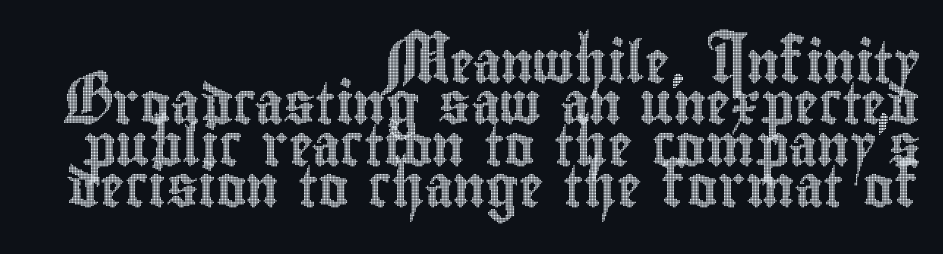
Do the characters align in a grid? No, the font is proportional. Words appear dense and cohesive because spacing is normal. The space directly below the letters is spotless. The rag falls on the left side of this text block. Characters remain perfectly vertical along every line.
